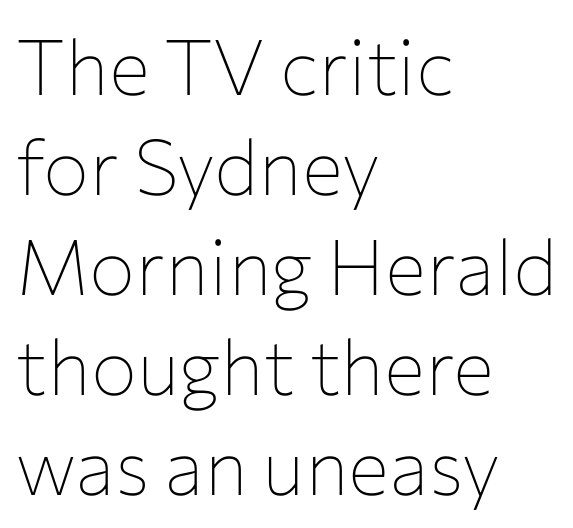
{"serif": "no", "italic": "no", "bold": "no", "weight": "thin", "width": "normal", "stroke_contrast": "low", "x_height": "medium", "monospaced": "no", "underline": "no", "align": "left", "line_spacing": "normal", "line_spacing_ratio": 1.3, "letter_spacing": "normal", "letter_spacing_em": 0.0, "glyph_px": 77}
